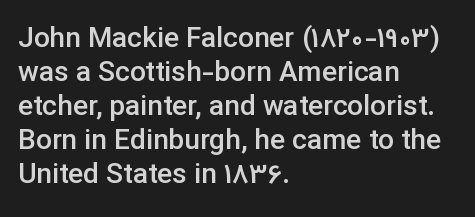
{"serif": "no", "italic": "no", "bold": "semi", "weight": "semibold", "width": "normal", "stroke_contrast": "low", "x_height": "medium", "monospaced": "no", "underline": "no", "align": "left", "line_spacing_ratio": 1.21, "letter_spacing": "normal", "letter_spacing_em": 0.0, "glyph_px": 28}
